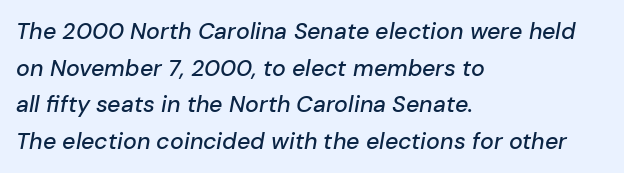
Does the copy run flush right? No — it runs flush left. The rendering keeps characters at their native spacing. Regarding leading, the lines here are spaced in the standard way. When letters slant like this, we call the style italic. This rendering features lettering with no underline.
